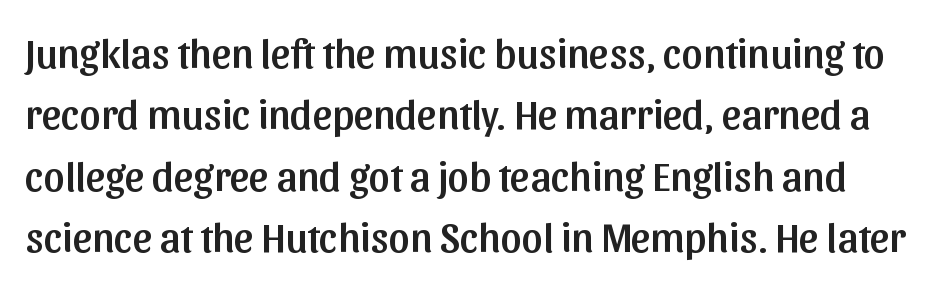
Q: Is the text italic (slanted)? A: No, it is upright.
Q: Is the typeface a serif or a sans-serif typeface? A: Sans-serif.
Q: Is the text underlined? A: No.
Q: Is the spacing between letters normal or unusually wide? A: Normal.
Q: Is the spacing between lines tight, normal or loose? A: Normal.
Q: Width (condensed, normal, or wide)? A: Normal.
Q: Stroke contrast? A: Low.
Q: x-height? A: Medium.
Q: Monospaced? A: No.
